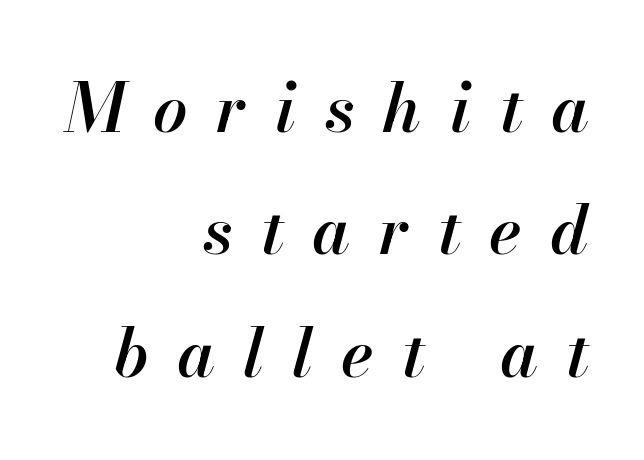
Italic? Definitely — the glyphs are oblique. The zone under the glyphs is completely vacant. This sample uses expanded letter spacing, leaving extra air between glyphs. The passage shown is semibold, sitting just below true bold. The ragged edge is on the left, which tells us the setting is flush right. These lines are rendered in a variable-pitch font.
